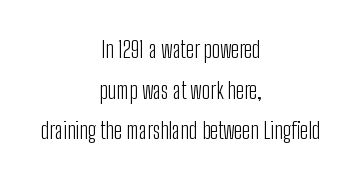
Q: Is the text bold? A: No.
Q: Is the text italic (slanted)? A: No, it is upright.
Q: Is the text underlined? A: No.
Q: How is the paragraph aligned? A: Centered.
Q: Is the spacing between letters normal or unusually wide? A: Normal.
